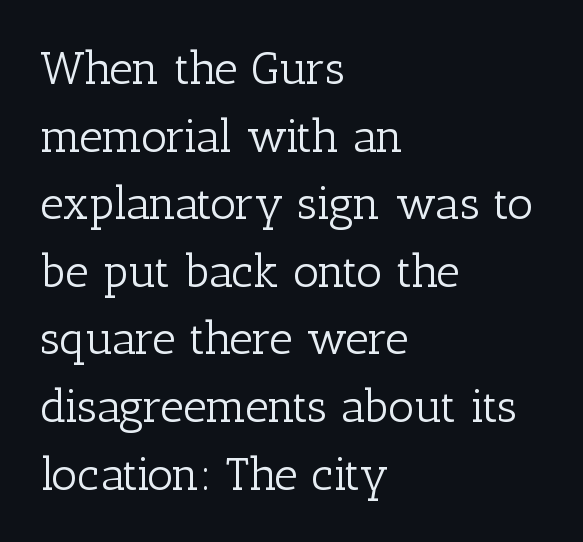
The line texture is even and compact thanks to regular tracking. The typeface chosen for these lines features serifs. Beneath every word, the page is bare. The axis of the letterforms is exactly vertical.
